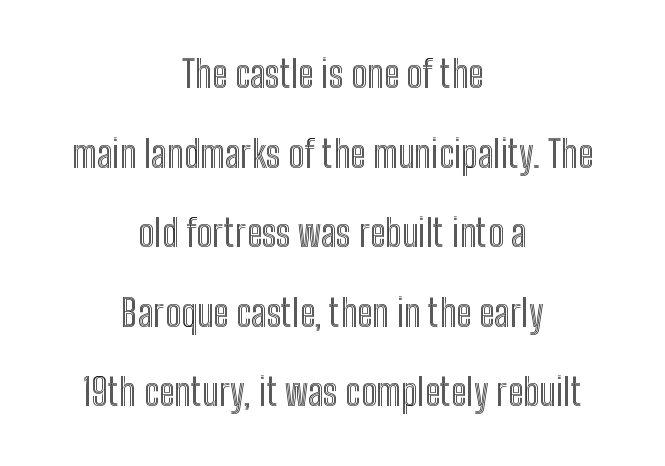
The letters advance in unequal steps, a hallmark of proportional type. Leading: increased. Words appear dense and cohesive because spacing is normal. Where is the straight margin? There isn't one; the lines are centered. Vertical strokes here are truly vertical. Type without underlining.
